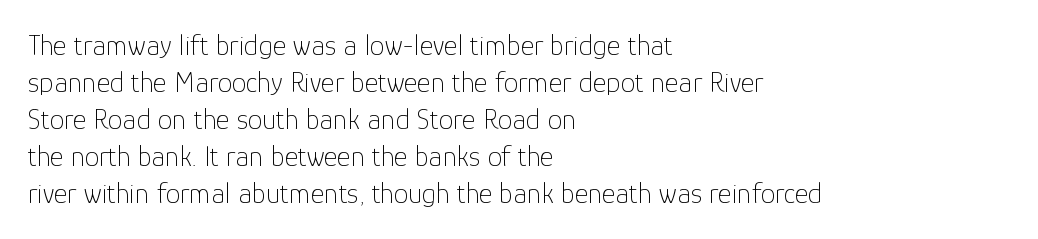
{"serif": "no", "italic": "no", "bold": "no", "weight": "thin", "width": "normal", "stroke_contrast": "low", "x_height": "medium", "monospaced": "no", "underline": "no", "align": "left", "line_spacing": "normal", "line_spacing_ratio": 1.28, "letter_spacing": "normal", "letter_spacing_em": 0.0, "glyph_px": 29}
